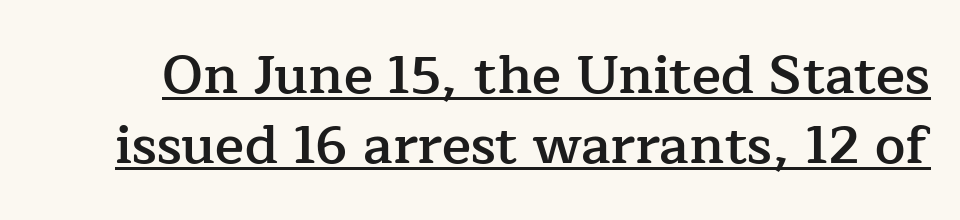
Q: Is the text bold? A: Semi-bold.
Q: Is the text italic (slanted)? A: No, it is upright.
Q: Is the typeface a serif or a sans-serif typeface? A: Serif.
Q: Is the text underlined? A: Yes.
Q: Is the spacing between letters normal or unusually wide? A: Normal.
Q: Is the spacing between lines tight, normal or loose? A: Normal.
Q: Width (condensed, normal, or wide)? A: Normal.
Q: Stroke contrast? A: Low.
Q: x-height? A: Medium.
Q: Monospaced? A: No.
